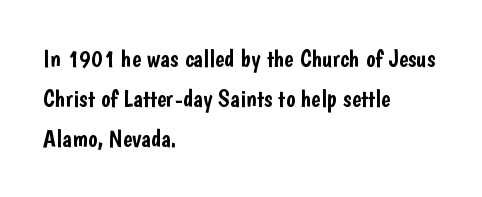
The image shows 25 px text type, upright; set left-aligned, normal line spacing (1.6x), normal letter spacing, not underlined.
